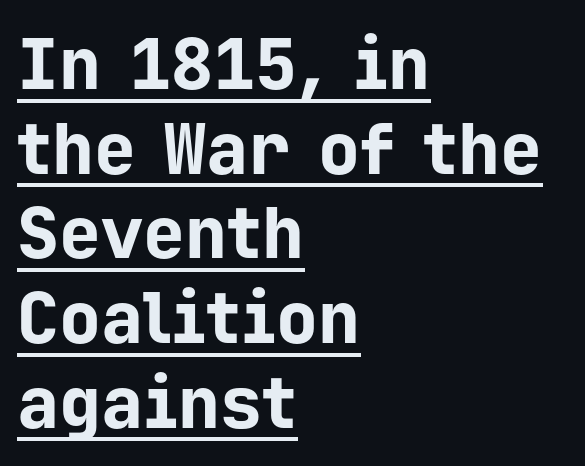
Q: Is the text bold? A: Yes.
Q: Is the text italic (slanted)? A: No, it is upright.
Q: Is the typeface a serif or a sans-serif typeface? A: Sans-serif.
Q: Is the text underlined? A: Yes.
Q: How is the paragraph aligned? A: Left-aligned.
Q: Is the spacing between letters normal or unusually wide? A: Normal.
Q: Width (condensed, normal, or wide)? A: Normal.
Q: Stroke contrast? A: Low.
Q: x-height? A: Medium.
Q: Monospaced? A: Yes.
